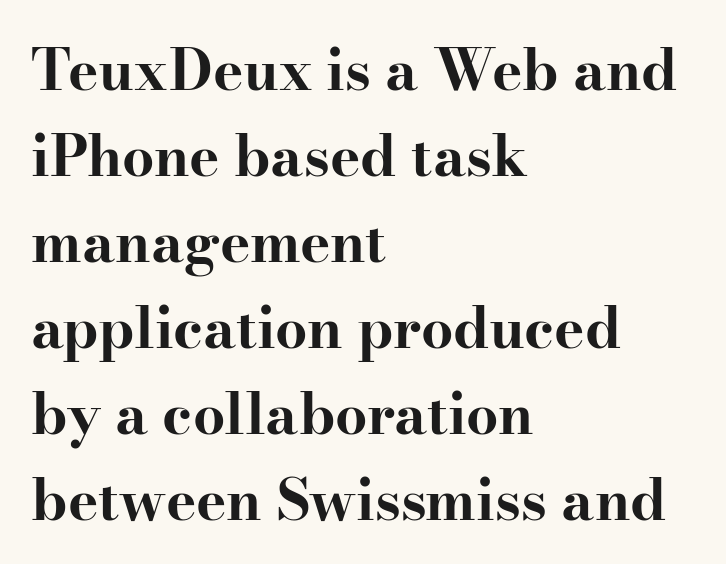
The image shows 57 px bold, wide serif type, upright; set left-aligned, normal line spacing (1.51x), normal letter spacing, not underlined; high stroke contrast and a small x-height.
